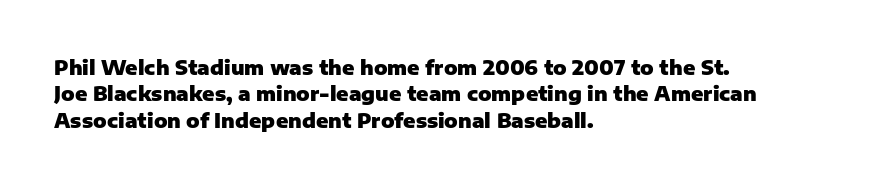
{"italic": "no", "bold": "yes", "underline": "no", "align": "left", "line_spacing": "normal", "line_spacing_ratio": 1.32, "letter_spacing": "normal", "letter_spacing_em": 0.0, "glyph_px": 20}
